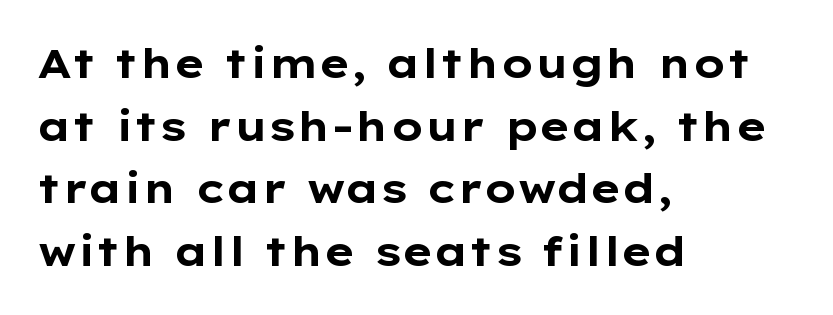
Q: Is the text bold? A: Yes.
Q: Is the text italic (slanted)? A: No, it is upright.
Q: Is the typeface a serif or a sans-serif typeface? A: Sans-serif.
Q: Is the text underlined? A: No.
Q: How is the paragraph aligned? A: Left-aligned.
Q: Is the spacing between letters normal or unusually wide? A: Normal.
Q: Is the spacing between lines tight, normal or loose? A: Normal.
Q: Width (condensed, normal, or wide)? A: Wide.
Q: Stroke contrast? A: Low.
Q: x-height? A: Medium.
Q: Monospaced? A: No.
